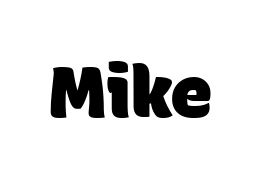
The image shows 71 px heavy sans-serif type; set normal letter spacing, not underlined; low stroke contrast and a large x-height.
